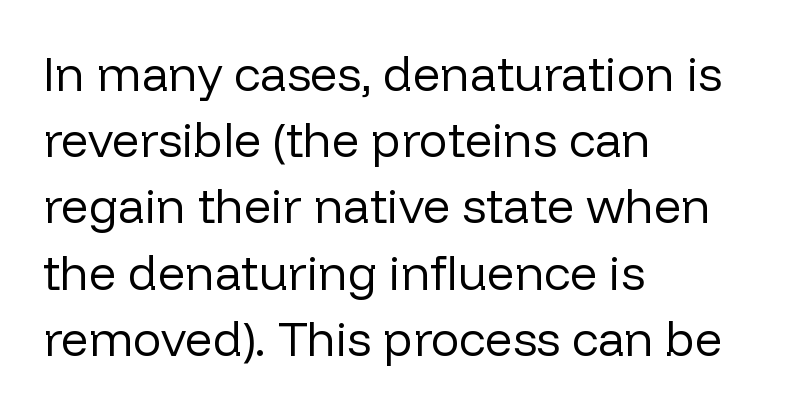
{"serif": "no", "italic": "no", "bold": "no", "weight": "regular", "width": "normal", "stroke_contrast": "low", "x_height": "medium", "monospaced": "no", "underline": "no", "align": "left", "line_spacing": "normal", "line_spacing_ratio": 1.38, "letter_spacing": "normal", "letter_spacing_em": 0.0, "glyph_px": 48}
